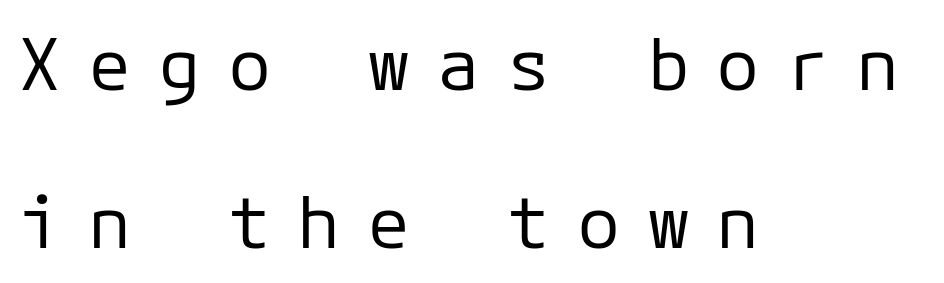
Underlining? Definitely not there. What's the leading like? Stretched, with rows far apart. Caption: multi-line text, flush left, ragged right. When letters stand straight like this, we call the style roman or upright. Stroke thickness stays within the range of a standard reading face or lighter. Words appear elongated and porous because spacing is wide.
